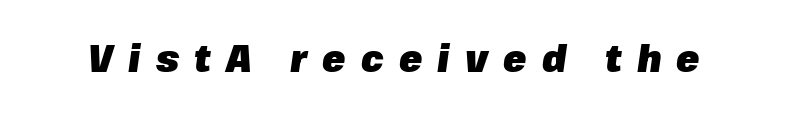
Each word looks stretched out because of the extra space between its letters. Summary of weight: heavy, a full bold. Decoration check: the copy has no underline. You could not count columns in this text — the font is proportionally spaced. The rendering applies a slant to the glyphs.
